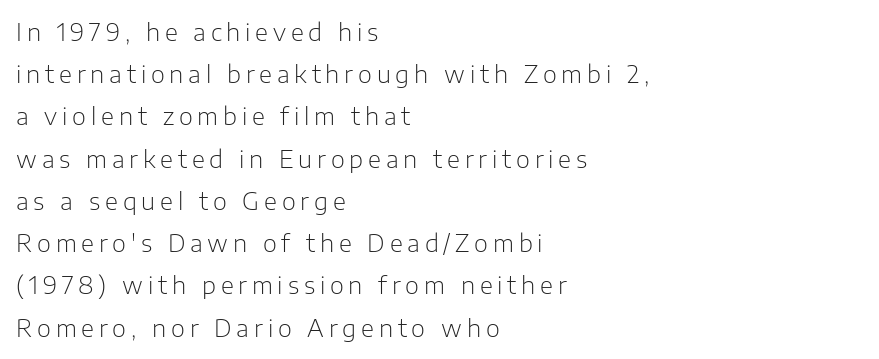
The image shows 24 px text type, upright; set left-aligned, line spacing 1.76x, unusually wide letter spacing (+0.2 em), not underlined.
